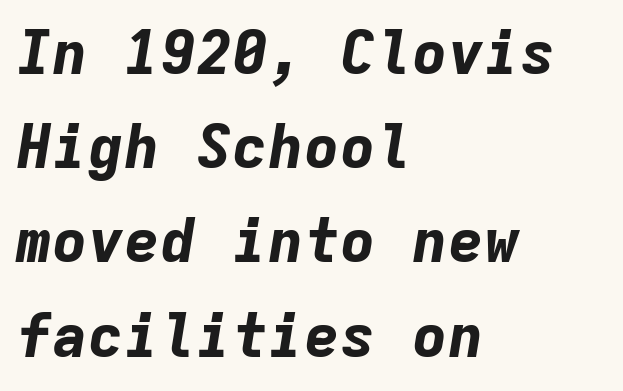
Q: Is the text bold? A: Yes.
Q: Is the text italic (slanted)? A: Yes, it leans right by about 9 degrees.
Q: Is the text underlined? A: No.
Q: How is the paragraph aligned? A: Left-aligned.
Q: Is the spacing between letters normal or unusually wide? A: Normal.
Q: Is the spacing between lines tight, normal or loose? A: Normal.
Q: Width (condensed, normal, or wide)? A: Normal.
Q: Stroke contrast? A: Low.
Q: x-height? A: Medium.
Q: Monospaced? A: Yes.
